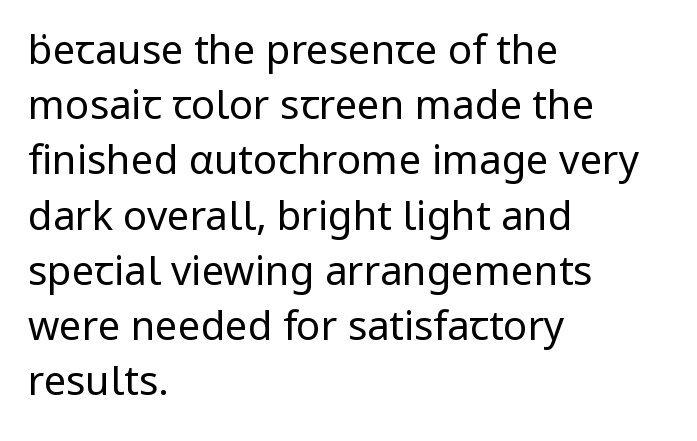
Q: Is the text bold? A: No.
Q: Is the text italic (slanted)? A: No, it is upright.
Q: Is the typeface a serif or a sans-serif typeface? A: Sans-serif.
Q: Is the text underlined? A: No.
Q: How is the paragraph aligned? A: Left-aligned.
Q: Is the spacing between letters normal or unusually wide? A: Normal.
Q: Is the spacing between lines tight, normal or loose? A: Normal.
Q: Width (condensed, normal, or wide)? A: Normal.
Q: Stroke contrast? A: Low.
Q: x-height? A: Medium.
Q: Monospaced? A: No.
